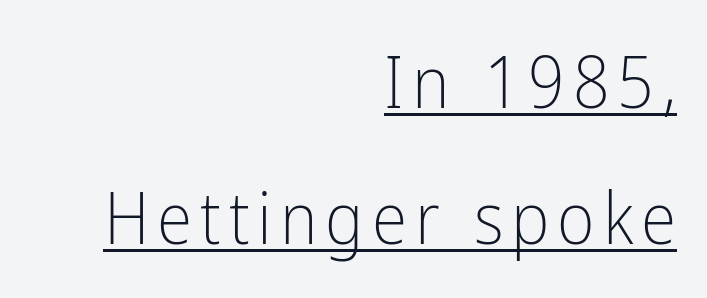
Line ends are locked; line starts wander. This sample uses a sans-serif face. Emphasis is given by a line drawn under the lettering. Spacing verdict: proportional, widths tailored to each character. This sample uses an upright cut, with every glyph sitting square on the baseline.
